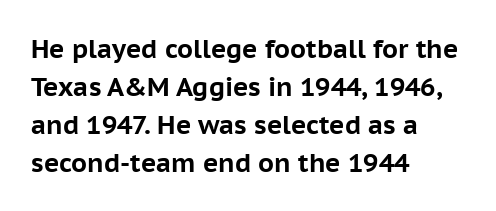
The image shows 26 px bold type, upright; set left-aligned, normal line spacing (1.46x), normal letter spacing, not underlined.
